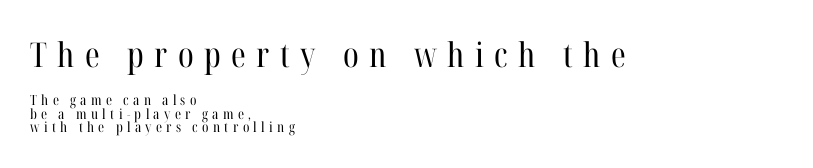
The image shows 34 px regular-weight, condensed serif type, upright; set left-aligned, tight line spacing (0.97x), unusually wide letter spacing (+0.31 em), not underlined; the first (top) block is 2.43x larger; high stroke contrast and a medium x-height.
